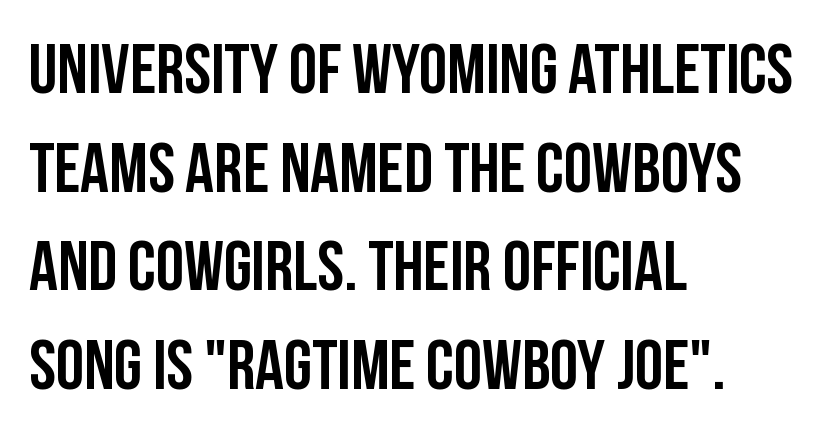
Does the leading feel generous? No, just average. Descender tails drop into unmarked territory. Every character sits straight up, as roman type does. Spacing verdict: proportional, widths tailored to each character. The passage shown has conventional tracking throughout. The rendering shows plain stroke endings on the letterforms — a sans-serif design.
